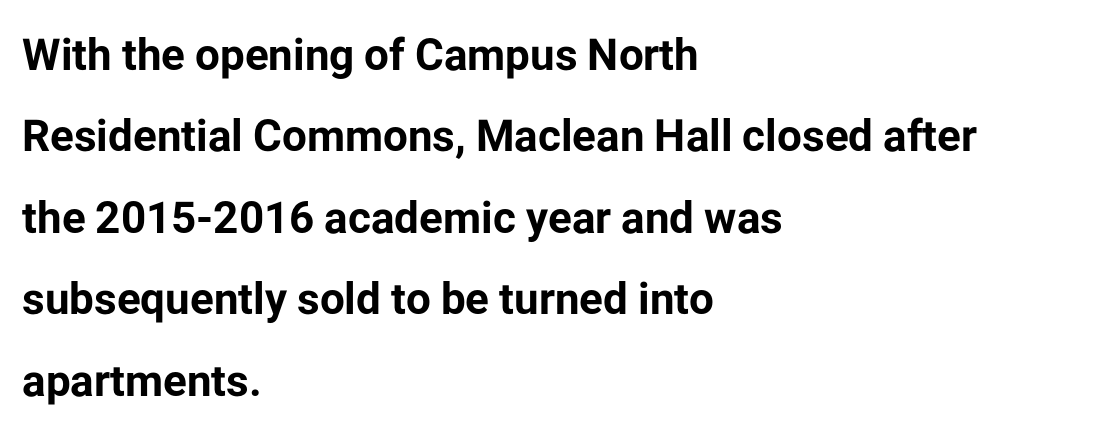
The image shows 44 px bold sans-serif type, upright; set left-aligned, line spacing 1.85x, normal letter spacing, not underlined; low stroke contrast and a medium x-height.
